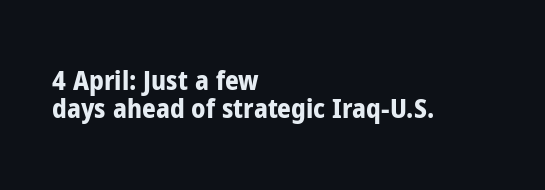
Underlining? Definitely not there. Characters follow at the spacing the type designer built in. Honestly, the rows look squashed on top of each other. Typeset ragged right — the left edge is the straight one. Nope, not italic — everything's standing straight. Summary of weight: heavy, a full bold.
